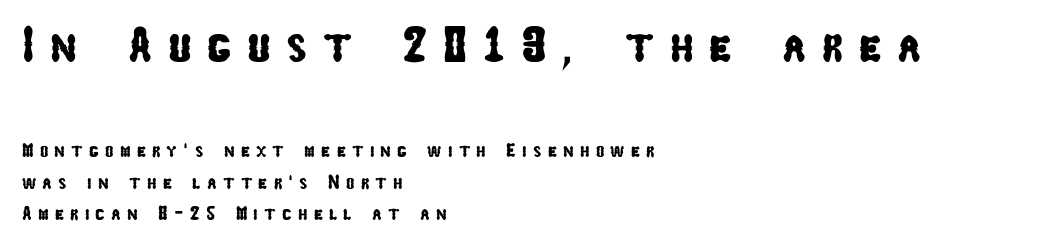
The more generous point size was reserved for the upper chunk. Line spacing here is normal. Do the characters align in a grid? No, the font is proportional. This sample uses a sans-serif face. Just letters on the line, the space beneath them empty.
